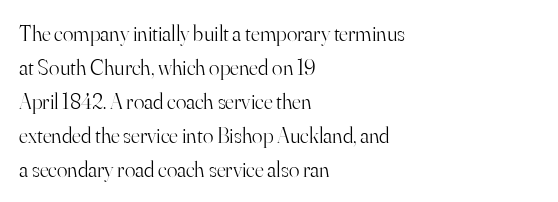
{"italic": "no", "bold": "no", "underline": "no", "align": "left", "line_spacing": "normal", "line_spacing_ratio": 1.54, "letter_spacing": "normal", "letter_spacing_em": 0.0, "glyph_px": 22}
